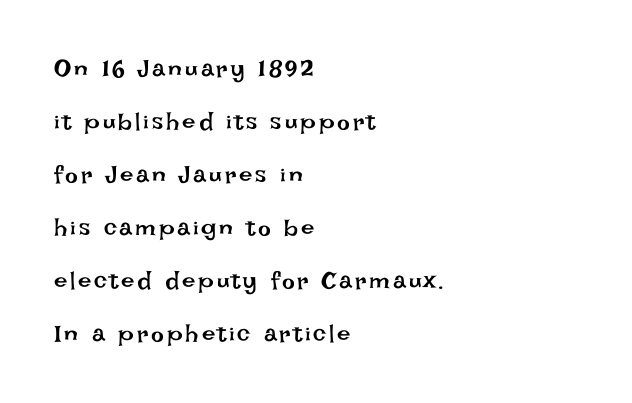
Q: Is the text bold? A: No.
Q: Is the text italic (slanted)? A: No, it is upright.
Q: Is the text underlined? A: No.
Q: How is the paragraph aligned? A: Left-aligned.
Q: Is the spacing between lines tight, normal or loose? A: Loose.
